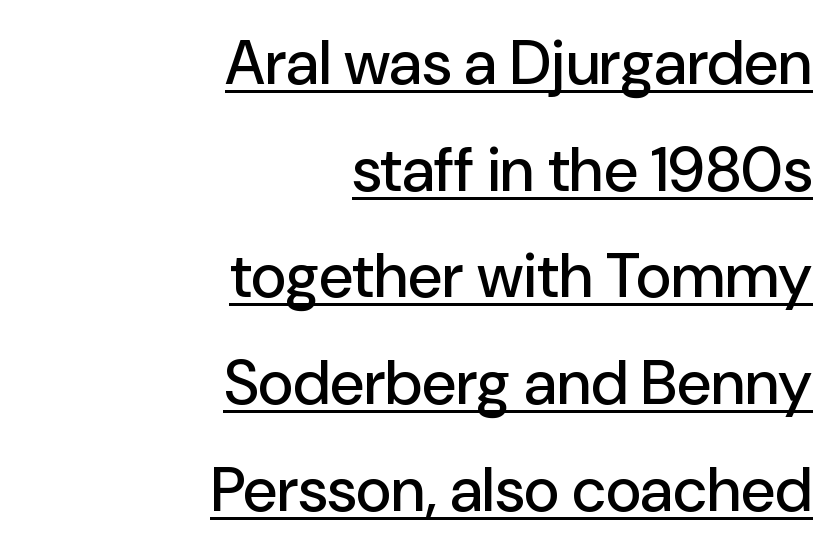
The paragraph shown leans on its right margin. You could not count columns in this text — the font is proportionally spaced. Glyph-to-glyph distance matches everyday printed text. The rendered words wear a rule along their underside. No feet cap the strokes, marking this as sans-serif type.
